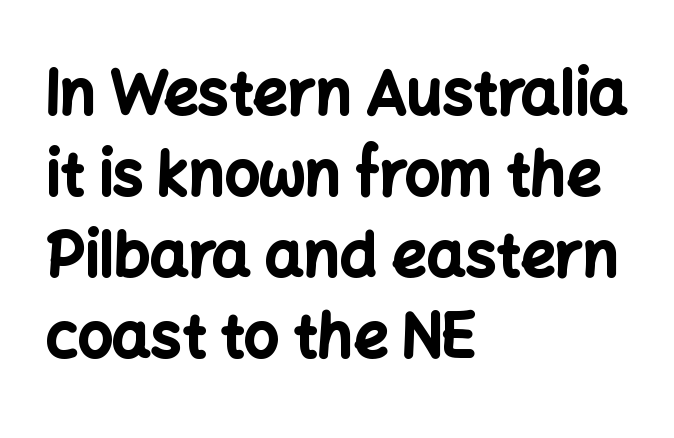
{"serif": "no", "italic": "no", "bold": "yes", "weight": "bold", "width": "normal", "stroke_contrast": "low", "x_height": "medium", "monospaced": "no", "underline": "no", "align": "left", "line_spacing": "normal", "line_spacing_ratio": 1.33, "letter_spacing": "normal", "letter_spacing_em": 0.0, "glyph_px": 61}
